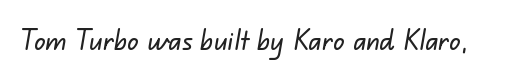
Character widths vary here, with narrow letters taking less room than wide ones. Here the glyphs are tracked normally, forming tight word shapes. Lines of text with bare space underneath. Look at the bottom of the vertical strokes: they stop flat, with no serifs.
